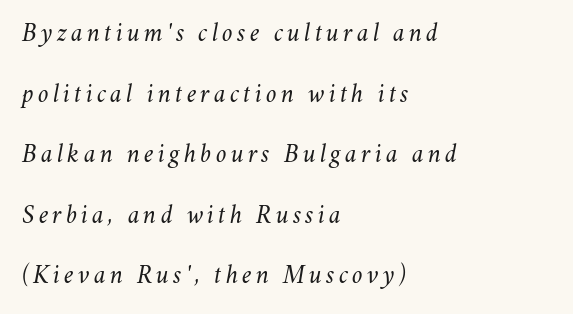
Underlining? Definitely not there. The strokes are not fattened; the text isn't bold. What's the leading like? Stretched, with rows far apart. Looking at the ascenders, they clearly lean.
